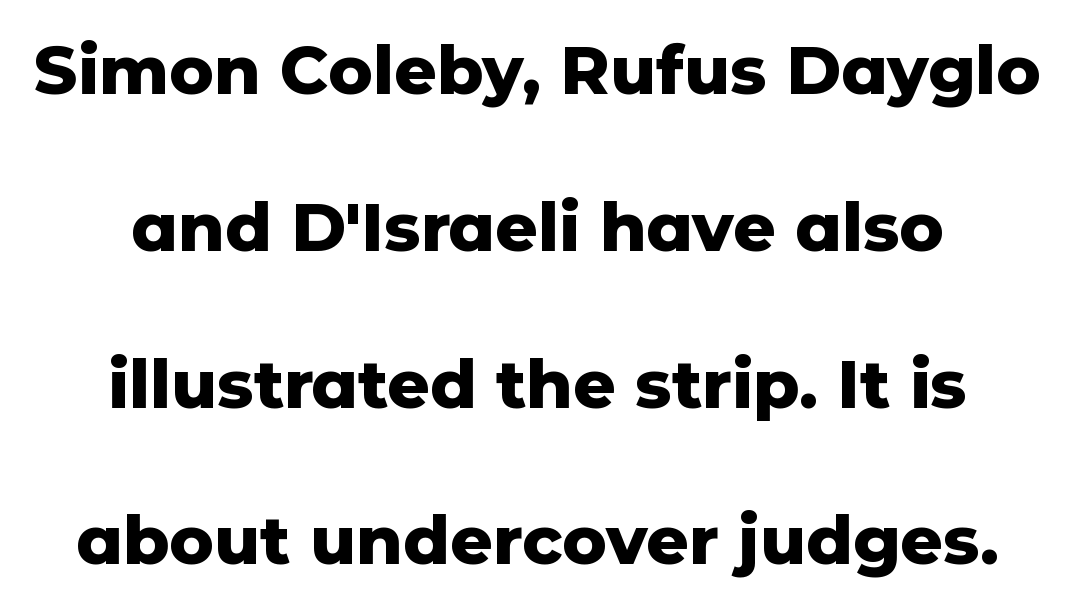
The image shows 67 px heavy sans-serif type, upright; set centered, loose line spacing (2.34x), normal letter spacing, not underlined; low stroke contrast and a medium x-height.
